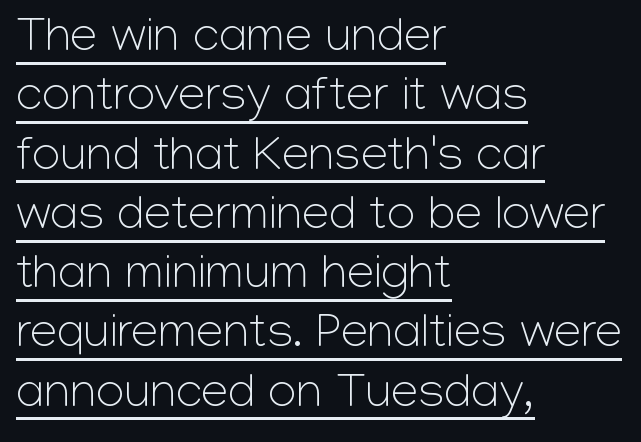
The image shows 49 px light sans-serif type, upright; set left-aligned, line spacing 1.21x, normal letter spacing, underlined; low stroke contrast and a medium x-height.
